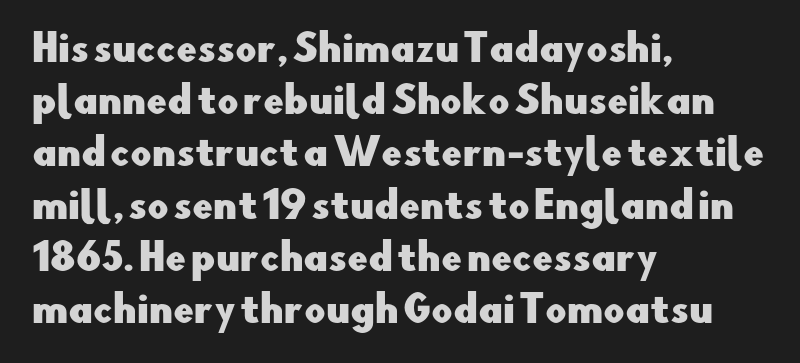
Q: Is the text italic (slanted)? A: No, it is upright.
Q: Is the typeface a serif or a sans-serif typeface? A: Sans-serif.
Q: Is the text underlined? A: No.
Q: How is the paragraph aligned? A: Left-aligned.
Q: Is the spacing between letters normal or unusually wide? A: Normal.
Q: Is the spacing between lines tight, normal or loose? A: Normal.
Q: Width (condensed, normal, or wide)? A: Normal.
Q: Stroke contrast? A: Low.
Q: x-height? A: Small.
Q: Monospaced? A: No.
